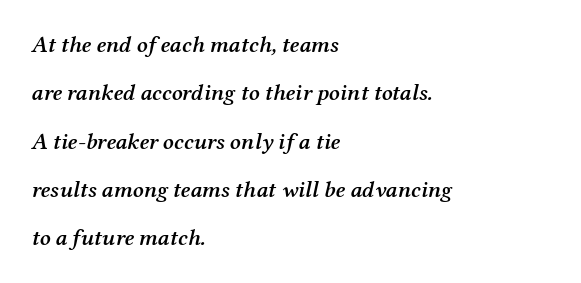
Q: Is the text bold? A: Semi-bold.
Q: Is the text italic (slanted)? A: Yes, it leans right by about 12 degrees.
Q: Is the text underlined? A: No.
Q: How is the paragraph aligned? A: Left-aligned.
Q: Is the spacing between letters normal or unusually wide? A: Normal.
Q: Is the spacing between lines tight, normal or loose? A: Loose.
